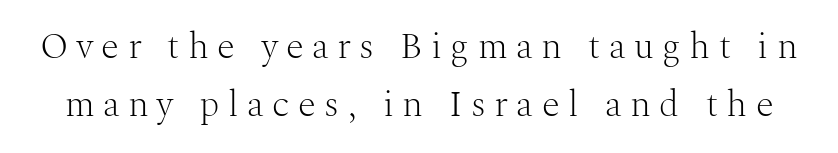
Serifs: yes, visible at the terminals of the letterforms. Caption: expanded tracking, letters set apart. Descenders are the only things crossing below the line. Designer's note — italics off, roman on. Looks like regular typesetting: each glyph gets only the width it needs. A normal amount of white space separates one row of letters from the next.
